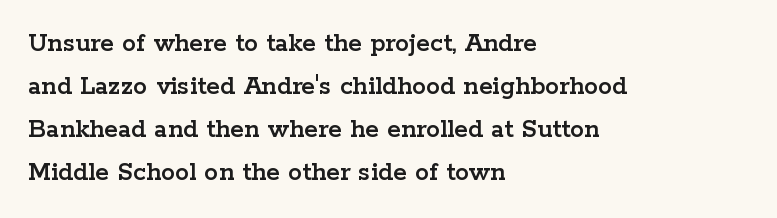
Short note: letters normally spaced. The paragraph shown leans on its left margin. The typography opts for an upright posture over an oblique one. Spacing verdict: proportional, widths tailored to each character.
